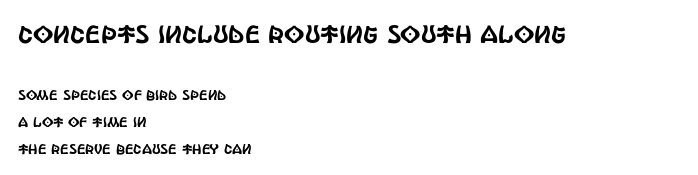
{"italic": "no", "underline": "no", "align": "left", "line_spacing": "loose", "line_spacing_ratio": 1.92, "letter_spacing": "normal", "letter_spacing_em": 0.0, "larger_block": "first", "size_ratio": 1.79, "glyph_px": 25}
